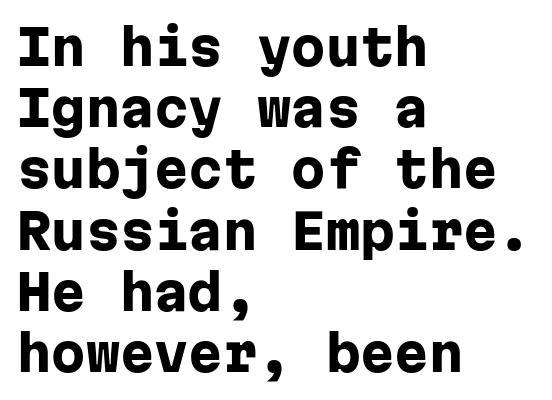
{"serif": "no", "italic": "no", "bold": "yes", "weight": "heavy", "width": "normal", "stroke_contrast": "low", "x_height": "medium", "monospaced": "yes", "underline": "no", "align": "left", "line_spacing": "normal", "line_spacing_ratio": 1.25, "letter_spacing": "normal", "letter_spacing_em": 0.0, "glyph_px": 49}
